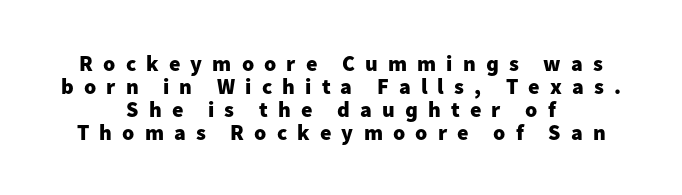
Descender tails drop into unmarked territory. Baseline-to-baseline distance is barely more than the letter height. Horizontal alignment here is central, giving a formal, balanced look. Pretty heavy lettering here — definitely bold. Each word looks stretched out because of the extra space between its letters.
